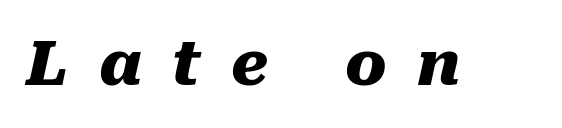
{"italic": "yes", "lean": "right", "slant_degrees": 10, "bold": "yes", "weight": "heavy", "width": "normal", "stroke_contrast": "medium", "x_height": "medium", "monospaced": "no", "underline": "no", "letter_spacing": "wide", "letter_spacing_em": 0.49, "glyph_px": 62}
